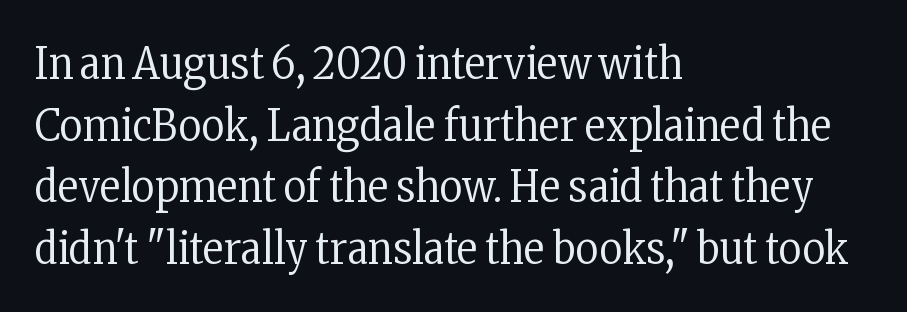
The image shows 44 px regular-weight, condensed serif type, upright; set left-aligned, normal line spacing (1.4x), normal letter spacing, not underlined; low stroke contrast and a medium x-height.
